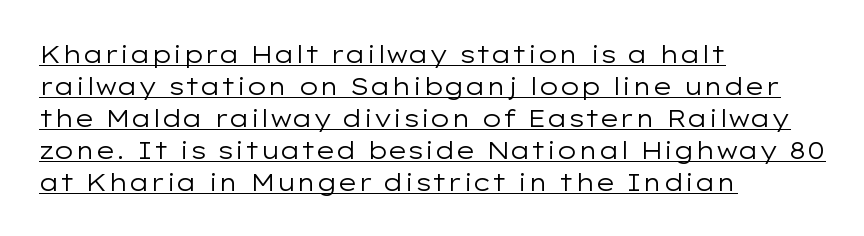
Q: Is the text bold? A: No.
Q: Is the text italic (slanted)? A: No, it is upright.
Q: Is the text underlined? A: Yes.
Q: How is the paragraph aligned? A: Left-aligned.
Q: Is the spacing between letters normal or unusually wide? A: Normal.
Q: Is the spacing between lines tight, normal or loose? A: Normal.
